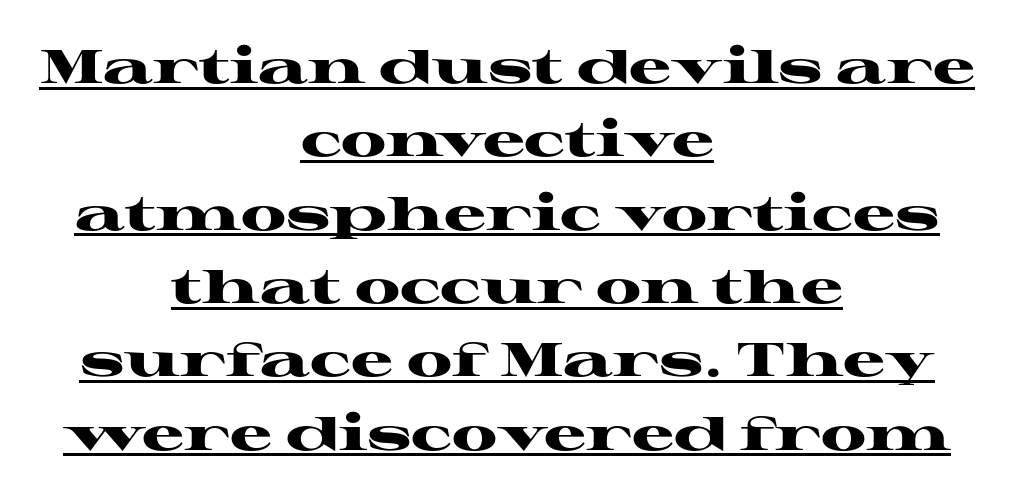
Q: Is the text bold? A: Yes.
Q: Is the text italic (slanted)? A: No, it is upright.
Q: Is the typeface a serif or a sans-serif typeface? A: Serif.
Q: Is the text underlined? A: Yes.
Q: How is the paragraph aligned? A: Centered.
Q: Is the spacing between letters normal or unusually wide? A: Normal.
Q: Is the spacing between lines tight, normal or loose? A: Normal.
Q: Width (condensed, normal, or wide)? A: Wide.
Q: Stroke contrast? A: High.
Q: x-height? A: Medium.
Q: Monospaced? A: No.
